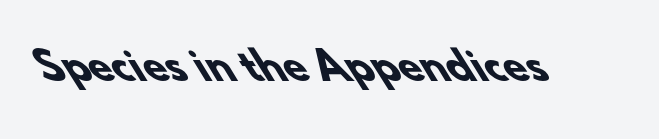
The letters sit at their default tracking, neither squeezed nor spread. Only glyphs here, with clear space below each row. Look at the bottom of the vertical strokes: they stop flat, with no serifs. Every letter is thick-stroked: bold, no question.
